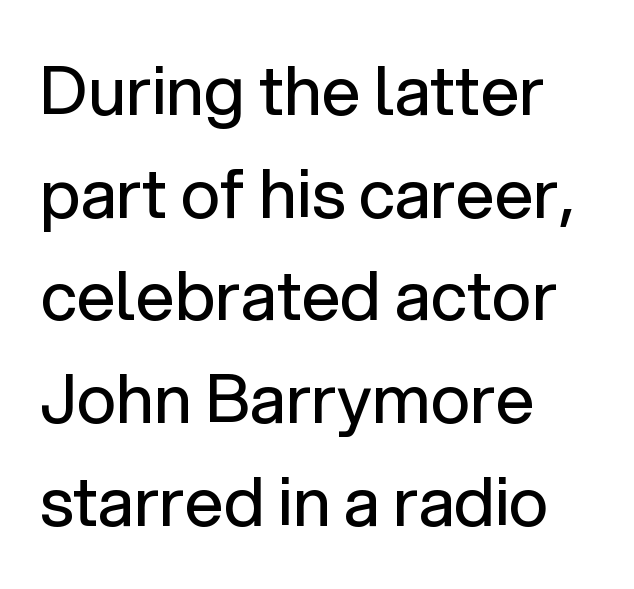
{"serif": "no", "italic": "no", "bold": "no", "weight": "regular", "width": "normal", "stroke_contrast": "low", "x_height": "medium", "monospaced": "no", "underline": "no", "align": "left", "line_spacing": "normal", "line_spacing_ratio": 1.51, "letter_spacing": "normal", "letter_spacing_em": 0.0, "glyph_px": 68}
